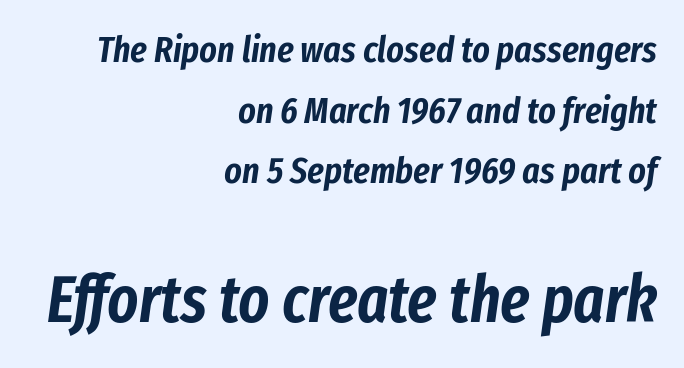
The image shows 65 px condensed type, italic (leaning right); set right-aligned, normal line spacing (1.64x), normal letter spacing, not underlined; the second (bottom) block is 1.76x larger; low stroke contrast and a medium x-height.
